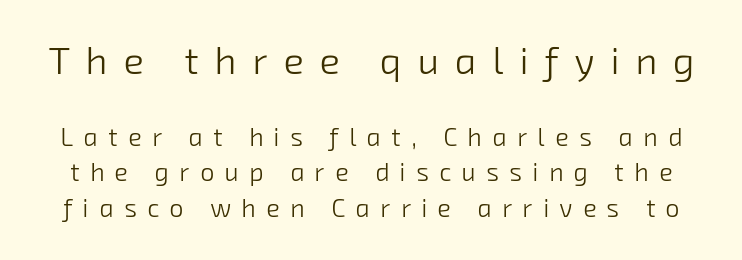
{"serif": "no", "bold": "no", "weight": "light", "width": "normal", "stroke_contrast": "low", "x_height": "medium", "monospaced": "no", "underline": "no", "line_spacing": "normal", "line_spacing_ratio": 1.43, "letter_spacing": "wide", "letter_spacing_em": 0.42, "larger_block": "first", "size_ratio": 1.52, "glyph_px": 38}
